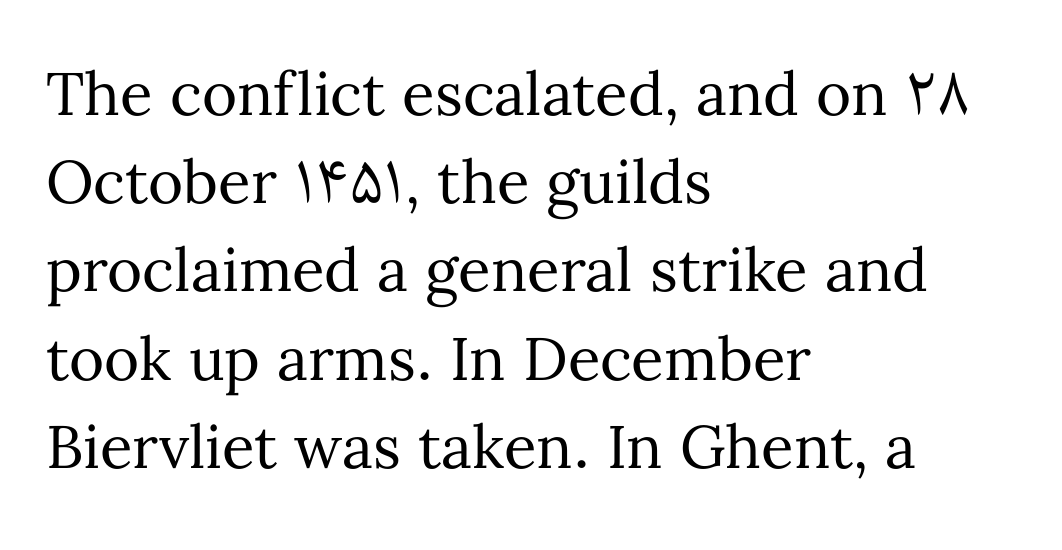
A student would call this left alignment; a typographer would say flush left, rag right. Looks like regular typesetting: each glyph gets only the width it needs. This sample uses plain, unmodified letter spacing. The leading is moderate, giving the passage an even texture. Quick note: not italic, upright.
